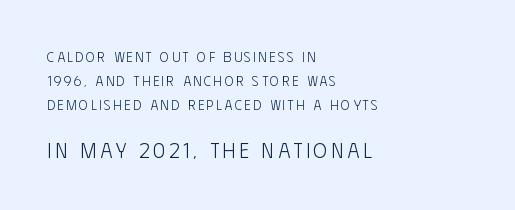
{"italic": "no", "bold": "no", "underline": "no", "align": "left", "line_spacing_ratio": 1.71, "larger_block": "second", "size_ratio": 1.5, "glyph_px": 21}
